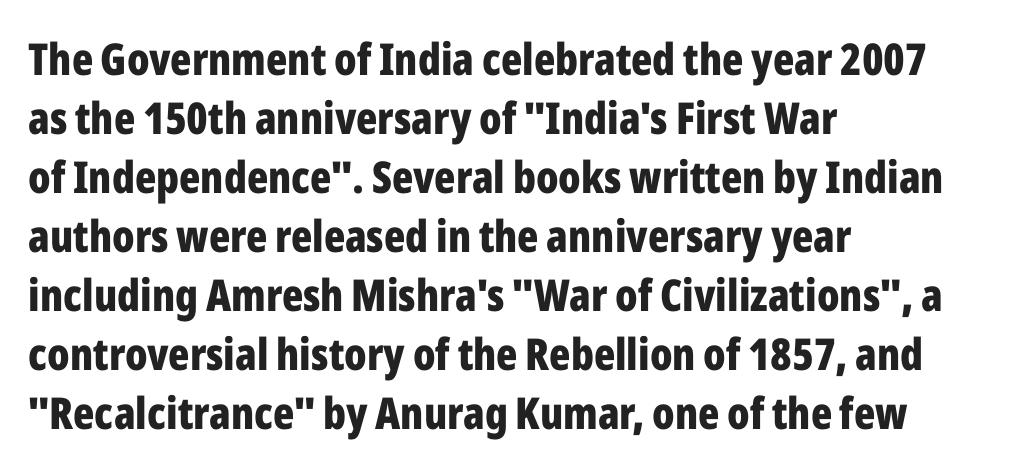
Q: Is the text bold? A: Yes.
Q: Is the text italic (slanted)? A: No, it is upright.
Q: Is the typeface a serif or a sans-serif typeface? A: Sans-serif.
Q: Is the text underlined? A: No.
Q: How is the paragraph aligned? A: Left-aligned.
Q: Is the spacing between letters normal or unusually wide? A: Normal.
Q: Is the spacing between lines tight, normal or loose? A: Normal.
Q: Width (condensed, normal, or wide)? A: Condensed.
Q: Stroke contrast? A: Low.
Q: x-height? A: Medium.
Q: Monospaced? A: No.
